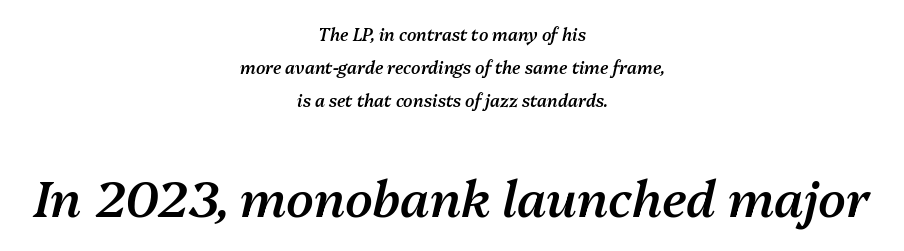
{"italic": "yes", "lean": "right", "slant_degrees": 13, "bold": "semi", "weight": "semibold", "width": "normal", "stroke_contrast": "medium", "x_height": "medium", "monospaced": "no", "underline": "no", "align": "center", "line_spacing": "loose", "line_spacing_ratio": 1.94, "letter_spacing": "normal", "letter_spacing_em": 0.0, "larger_block": "second", "size_ratio": 2.94, "glyph_px": 50}
